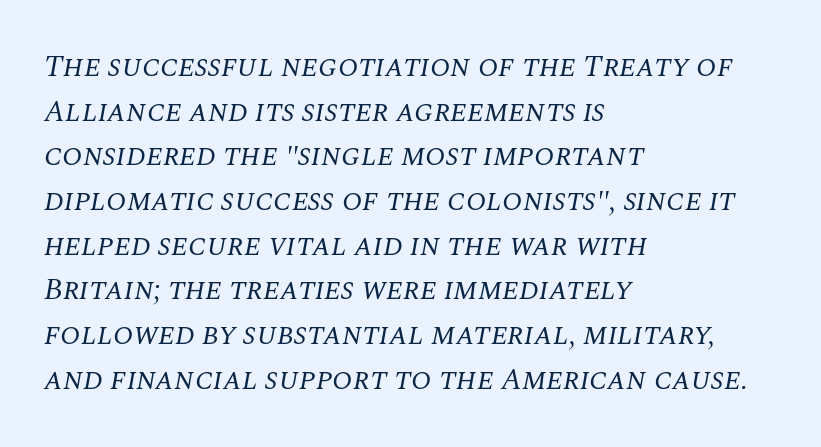
Q: Is the text bold? A: No.
Q: Is the text italic (slanted)? A: Yes, it leans right by about 10 degrees.
Q: Is the typeface a serif or a sans-serif typeface? A: Serif.
Q: Is the text underlined? A: No.
Q: How is the paragraph aligned? A: Left-aligned.
Q: Is the spacing between letters normal or unusually wide? A: Normal.
Q: Is the spacing between lines tight, normal or loose? A: Normal.
Q: Width (condensed, normal, or wide)? A: Normal.
Q: Stroke contrast? A: Medium.
Q: x-height? A: Large.
Q: Monospaced? A: No.
